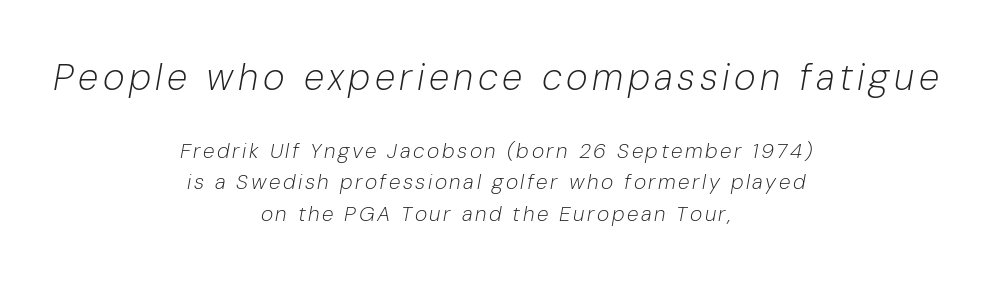
Only glyphs here, with clear space below each row. These lines are rendered in a variable-pitch font. Is there much room between lines? A standard amount, neither cramped nor airy. This reads as an unemphasized weight, regular at the heaviest.
